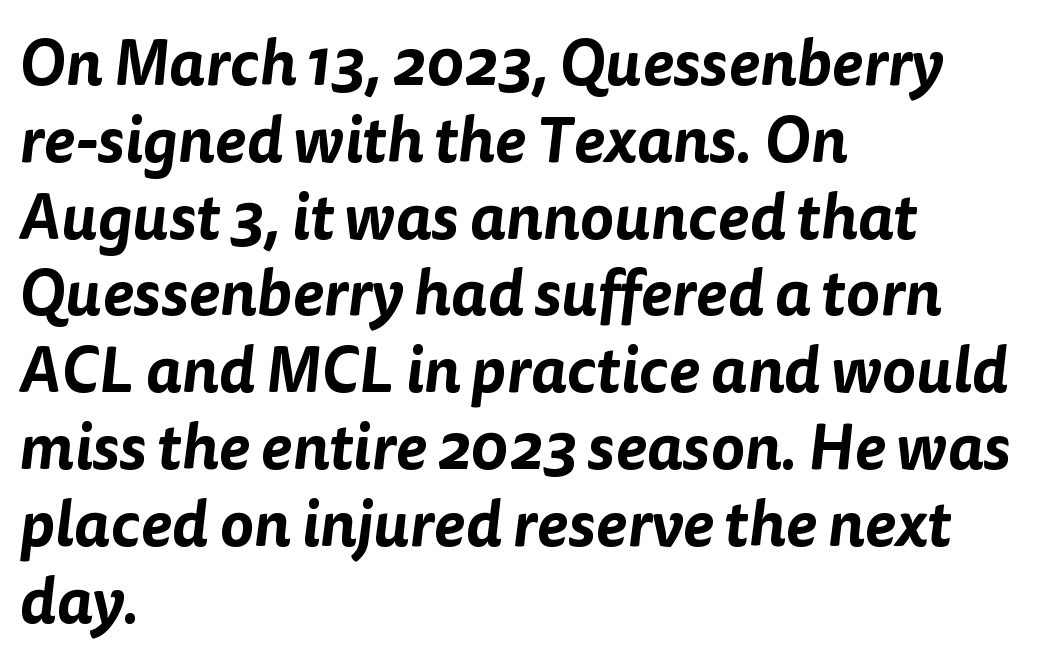
In terms of letterform style, serifs are entirely absent. The paragraph shown leans on its left margin. Varying glyph widths throughout — classic text-font behaviour. Nobody touched the tracking dial on this one. The words here are not underlined.
